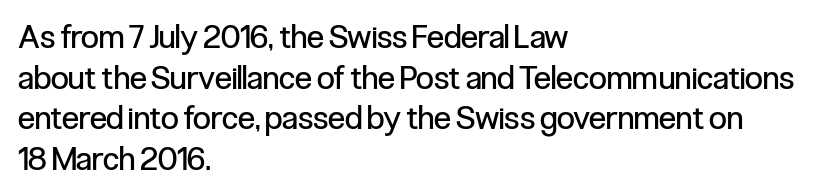
Spacing verdict: proportional, widths tailored to each character. A clean baseline with only descenders dipping below it. Compared with a typical body face, this is equally light or lighter still. The tracking reads as untouched default to a designer's eye.
